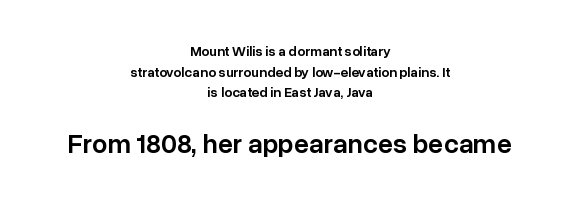
Q: Is the text bold? A: Semi-bold.
Q: Is the text italic (slanted)? A: No, it is upright.
Q: Is the text underlined? A: No.
Q: How is the paragraph aligned? A: Centered.
Q: Is the spacing between letters normal or unusually wide? A: Normal.
Q: Is the spacing between lines tight, normal or loose? A: Normal.
Q: Which block of text is set in a larger size, the first (top) or the second (bottom)? A: The second (bottom) one.
